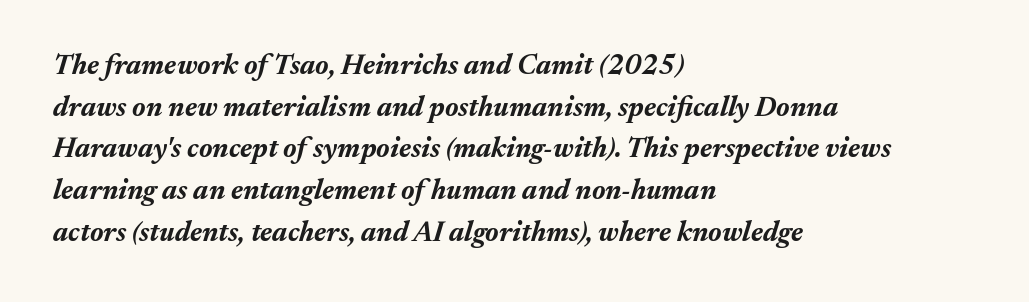
The image shows 28 px bold type, italic (leaning right); set left-aligned, normal line spacing (1.49x), normal letter spacing, not underlined; medium stroke contrast and a medium x-height.
